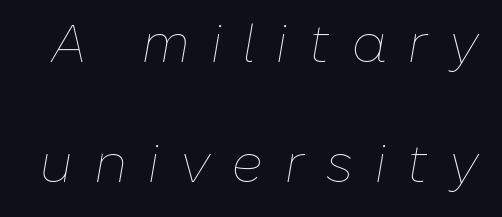
Q: Is the text bold? A: No.
Q: Is the text italic (slanted)? A: Yes, it leans right by about 10 degrees.
Q: Is the text underlined? A: No.
Q: Is the spacing between letters normal or unusually wide? A: Unusually wide.
Q: Is the spacing between lines tight, normal or loose? A: Loose.
Q: Width (condensed, normal, or wide)? A: Normal.
Q: Stroke contrast? A: Low.
Q: x-height? A: Medium.
Q: Monospaced? A: No.
